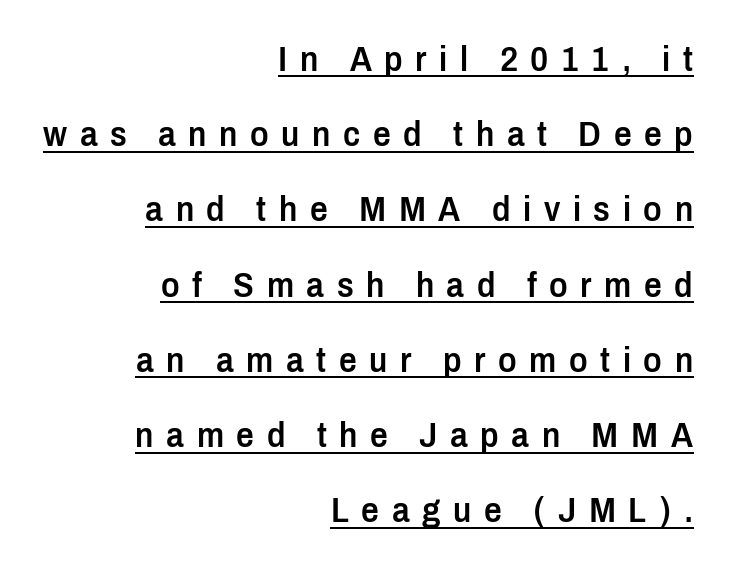
Q: Is the text bold? A: Semi-bold.
Q: Is the text italic (slanted)? A: No, it is upright.
Q: Is the typeface a serif or a sans-serif typeface? A: Sans-serif.
Q: Is the text underlined? A: Yes.
Q: How is the paragraph aligned? A: Right-aligned.
Q: Is the spacing between letters normal or unusually wide? A: Unusually wide.
Q: Is the spacing between lines tight, normal or loose? A: Loose.
Q: Width (condensed, normal, or wide)? A: Condensed.
Q: Stroke contrast? A: Low.
Q: x-height? A: Medium.
Q: Monospaced? A: No.
